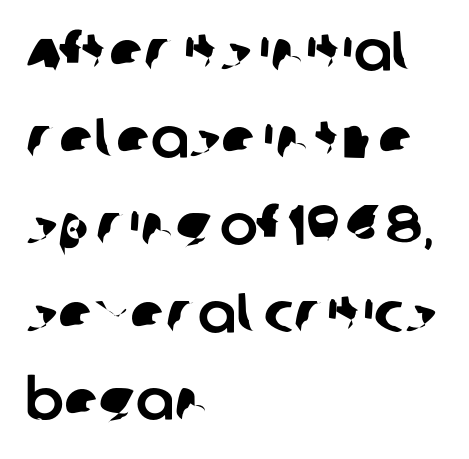
Q: Is the typeface a serif or a sans-serif typeface? A: Sans-serif.
Q: Is the text underlined? A: No.
Q: How is the paragraph aligned? A: Left-aligned.
Q: Is the spacing between letters normal or unusually wide? A: Normal.
Q: Is the spacing between lines tight, normal or loose? A: Normal.
Q: Width (condensed, normal, or wide)? A: Normal.
Q: Stroke contrast? A: Low.
Q: x-height? A: Large.
Q: Monospaced? A: No.
